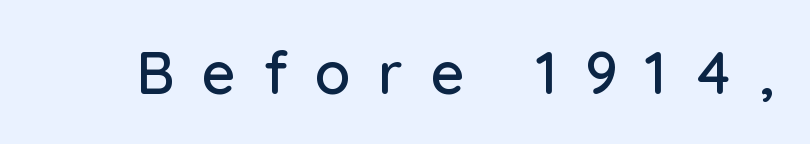
Q: Is the text italic (slanted)? A: No, it is upright.
Q: Is the typeface a serif or a sans-serif typeface? A: Sans-serif.
Q: Is the text underlined? A: No.
Q: Is the spacing between letters normal or unusually wide? A: Unusually wide.
Q: Width (condensed, normal, or wide)? A: Normal.
Q: Stroke contrast? A: Low.
Q: x-height? A: Medium.
Q: Monospaced? A: No.
